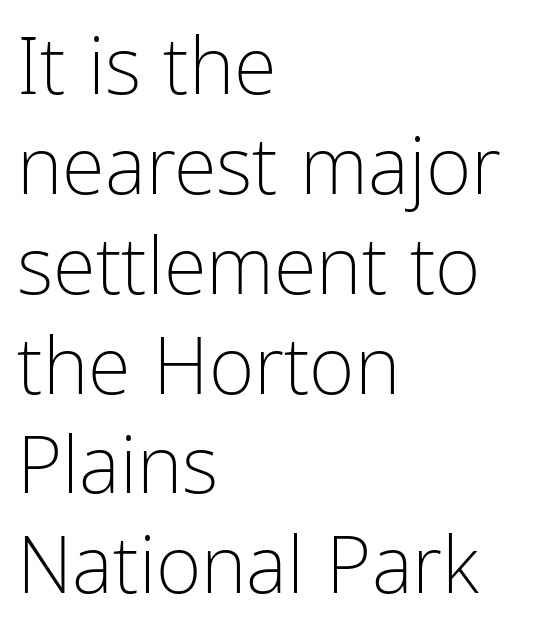
Q: Is the text bold? A: No.
Q: Is the text italic (slanted)? A: No, it is upright.
Q: Is the typeface a serif or a sans-serif typeface? A: Sans-serif.
Q: Is the text underlined? A: No.
Q: How is the paragraph aligned? A: Left-aligned.
Q: Is the spacing between letters normal or unusually wide? A: Normal.
Q: Is the spacing between lines tight, normal or loose? A: Normal.
Q: Width (condensed, normal, or wide)? A: Condensed.
Q: Stroke contrast? A: Low.
Q: x-height? A: Medium.
Q: Monospaced? A: No.
